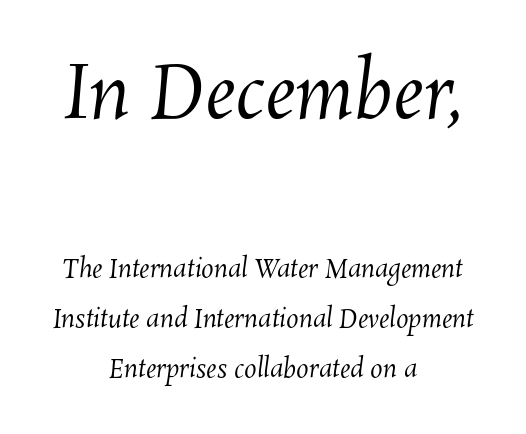
The image shows 74 px regular-weight type; set centered, loose line spacing (2.0x), normal letter spacing, not underlined; the first (top) block is 2.96x larger; medium stroke contrast and a medium x-height.
